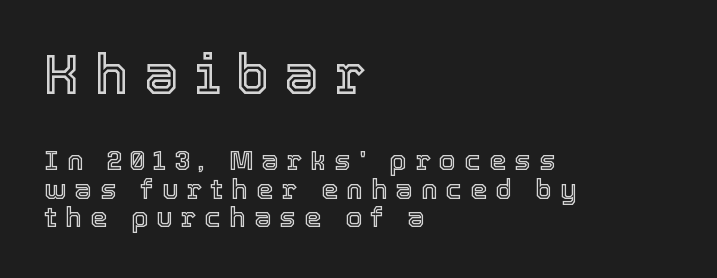
{"italic": "no", "width": "normal", "x_height": "medium", "monospaced": "no", "underline": "no", "align": "left", "line_spacing": "tight", "line_spacing_ratio": 1.02, "letter_spacing": "wide", "letter_spacing_em": 0.28, "larger_block": "first", "size_ratio": 1.96, "glyph_px": 55}
